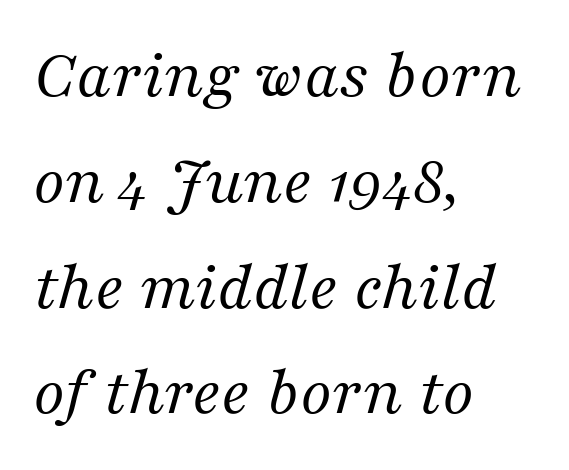
Q: Is the text bold? A: No.
Q: Is the text italic (slanted)? A: Yes, it leans right by about 16 degrees.
Q: Is the typeface a serif or a sans-serif typeface? A: Serif.
Q: Is the text underlined? A: No.
Q: How is the paragraph aligned? A: Left-aligned.
Q: Is the spacing between letters normal or unusually wide? A: Normal.
Q: Is the spacing between lines tight, normal or loose? A: Normal.
Q: Width (condensed, normal, or wide)? A: Normal.
Q: Stroke contrast? A: Medium.
Q: x-height? A: Medium.
Q: Monospaced? A: No.
